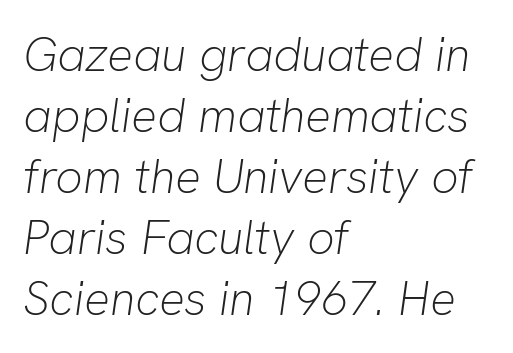
The letters advance in unequal steps, a hallmark of proportional type. Is the block centered? No — it sits flush against the left margin. The face used here is rendered with its standard letterfit. Would a proofreader flag this as italicized? Yes. Nobody drew a line under any word here.
